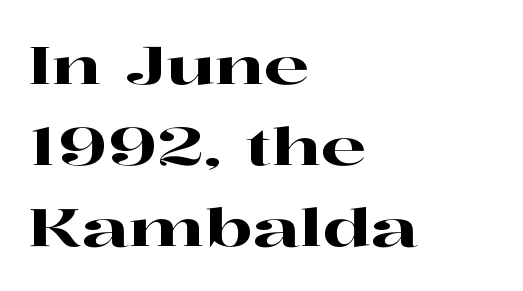
Q: Is the text italic (slanted)? A: No, it is upright.
Q: Is the typeface a serif or a sans-serif typeface? A: Serif.
Q: Is the text underlined? A: No.
Q: How is the paragraph aligned? A: Left-aligned.
Q: Is the spacing between letters normal or unusually wide? A: Normal.
Q: Is the spacing between lines tight, normal or loose? A: Normal.
Q: Width (condensed, normal, or wide)? A: Wide.
Q: Stroke contrast? A: High.
Q: x-height? A: Medium.
Q: Monospaced? A: No.
